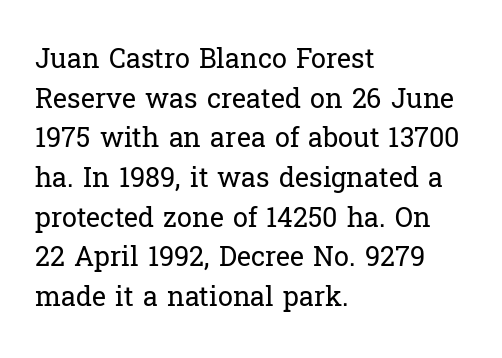
Notice how descenders clear the ascenders below comfortably — that's standard leading. Inter-character spacing is left at the font's built-in metrics. Bare-footed words on every line. The strokes are not fattened; the text isn't bold. A student would call this left alignment; a typographer would say flush left, rag right.
